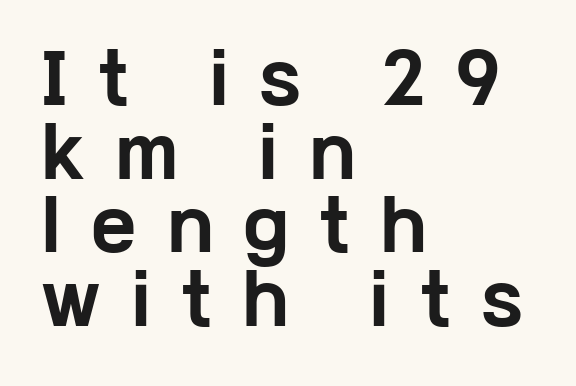
{"serif": "no", "italic": "no", "bold": "yes", "weight": "bold", "width": "wide", "stroke_contrast": "low", "x_height": "medium", "monospaced": "no", "underline": "no", "align": "left", "line_spacing": "tight", "line_spacing_ratio": 1.1, "letter_spacing": "wide", "letter_spacing_em": 0.48, "glyph_px": 67}
